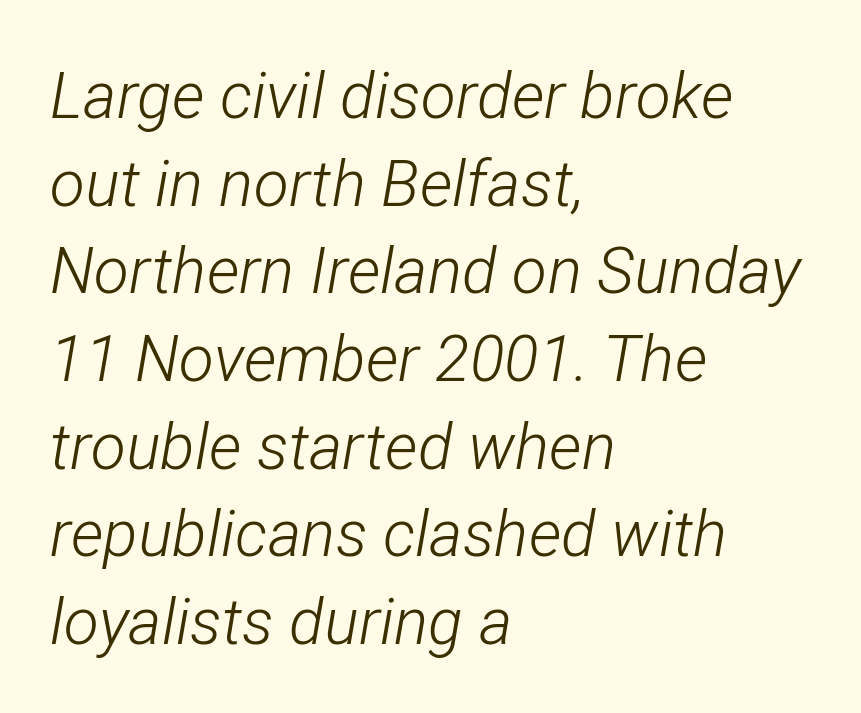
Do the characters align in a grid? No, the font is proportional. Glance below the letters and you will spot only blank space. Style check: oblique. Which margin do the lines hug? The left one — the right edge is uneven. Counters stay open thanks to moderate or lighter strokes.
